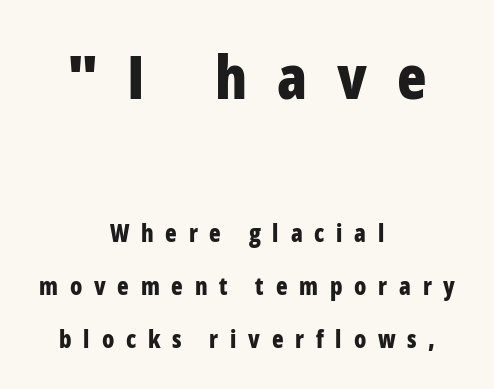
The image shows 61 px bold, condensed sans-serif type, upright; set centered, loose line spacing (2.2x), unusually wide letter spacing (+0.49 em), not underlined; the first (top) block is 2.54x larger; low stroke contrast and a medium x-height.
